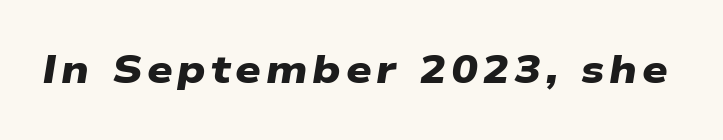
Q: Is the text bold? A: Yes.
Q: Is the typeface a serif or a sans-serif typeface? A: Sans-serif.
Q: Is the text underlined? A: No.
Q: Width (condensed, normal, or wide)? A: Wide.
Q: Stroke contrast? A: Low.
Q: x-height? A: Medium.
Q: Monospaced? A: No.
